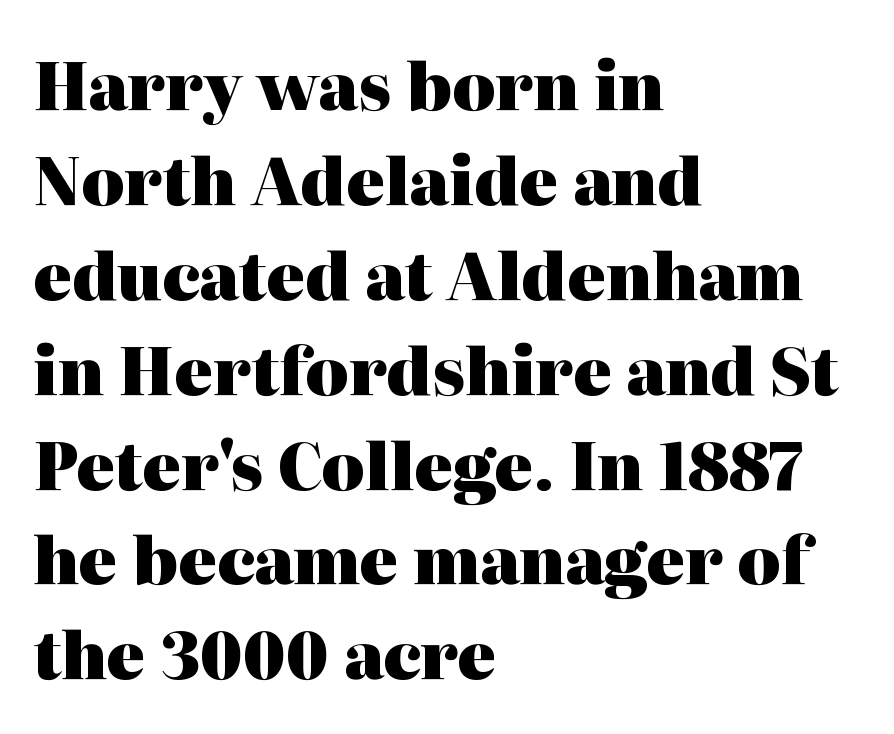
{"serif": "yes", "italic": "no", "bold": "yes", "weight": "heavy", "width": "normal", "stroke_contrast": "high", "x_height": "medium", "monospaced": "no", "underline": "no", "align": "left", "line_spacing": "normal", "line_spacing_ratio": 1.46, "letter_spacing": "normal", "letter_spacing_em": 0.0, "glyph_px": 65}
